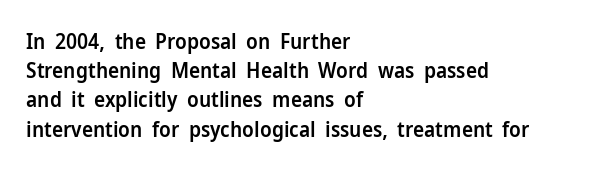
The image shows 21 px text type, upright; set left-aligned, normal line spacing (1.39x), normal letter spacing, not underlined.
